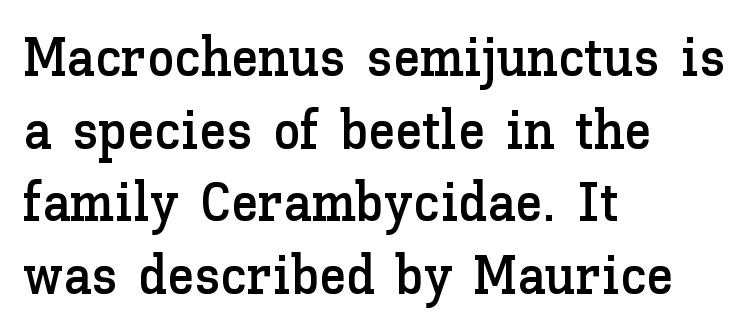
Q: Is the text italic (slanted)? A: No, it is upright.
Q: Is the text underlined? A: No.
Q: How is the paragraph aligned? A: Left-aligned.
Q: Is the spacing between letters normal or unusually wide? A: Normal.
Q: Is the spacing between lines tight, normal or loose? A: Normal.
Q: Width (condensed, normal, or wide)? A: Normal.
Q: Stroke contrast? A: Low.
Q: x-height? A: Medium.
Q: Monospaced? A: No.
